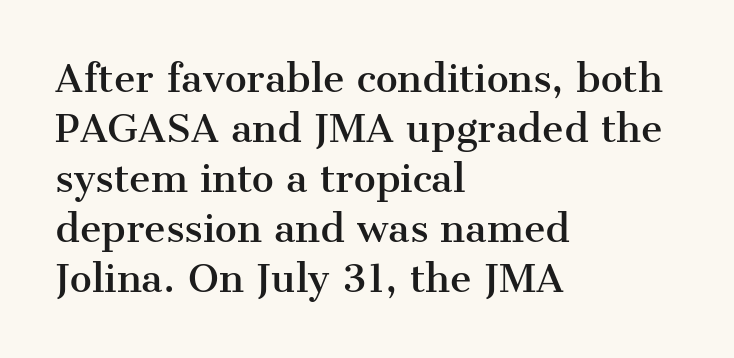
Q: Is the text italic (slanted)? A: No, it is upright.
Q: Is the typeface a serif or a sans-serif typeface? A: Serif.
Q: Is the text underlined? A: No.
Q: How is the paragraph aligned? A: Left-aligned.
Q: Is the spacing between letters normal or unusually wide? A: Normal.
Q: Is the spacing between lines tight, normal or loose? A: Normal.
Q: Width (condensed, normal, or wide)? A: Normal.
Q: Stroke contrast? A: Medium.
Q: x-height? A: Medium.
Q: Monospaced? A: No.
